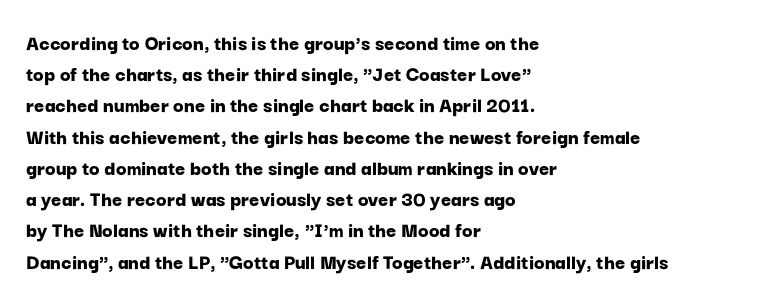
In CSS terms this would be text-align: left. Baseline-to-baseline distance is the conventional proportion of letter height. Notice how the stems are strictly vertical — no italics here. The space beneath each line is pristine and unruled. Spacing between characters is what you'd get straight out of the box. The passage shown is emphatically bold.
